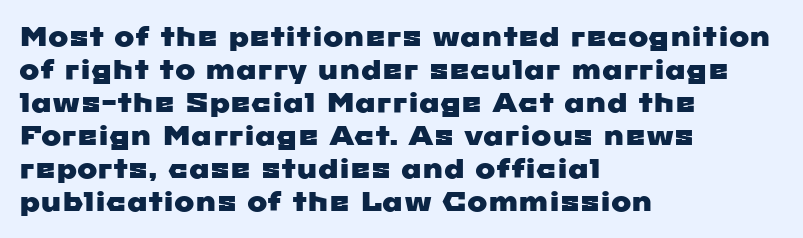
Descenders are the only things crossing below the line. Reading down the block, your eye returns to a fixed left position each line. Compared with typical body copy, the letter spacing here is the same.
